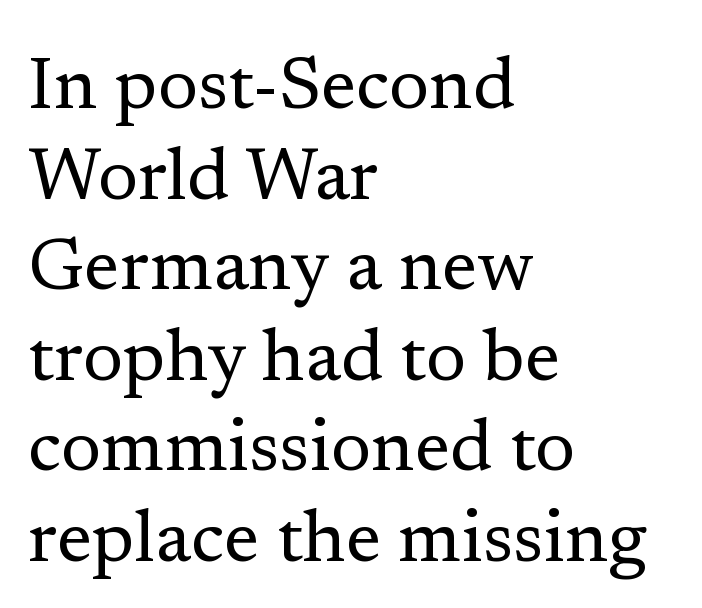
The image shows 73 px regular-weight serif type, upright; set left-aligned, line spacing 1.24x, normal letter spacing, not underlined; low stroke contrast and a medium x-height.
